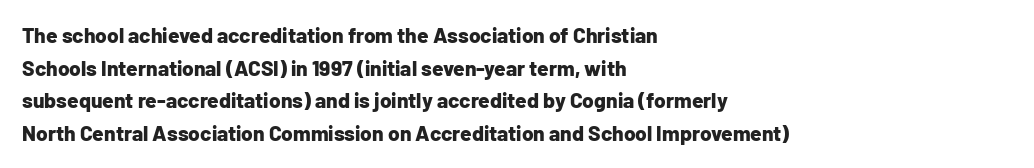
Q: Is the text bold? A: Yes.
Q: Is the text italic (slanted)? A: No, it is upright.
Q: Is the text underlined? A: No.
Q: How is the paragraph aligned? A: Left-aligned.
Q: Is the spacing between letters normal or unusually wide? A: Normal.
Q: Is the spacing between lines tight, normal or loose? A: Normal.
